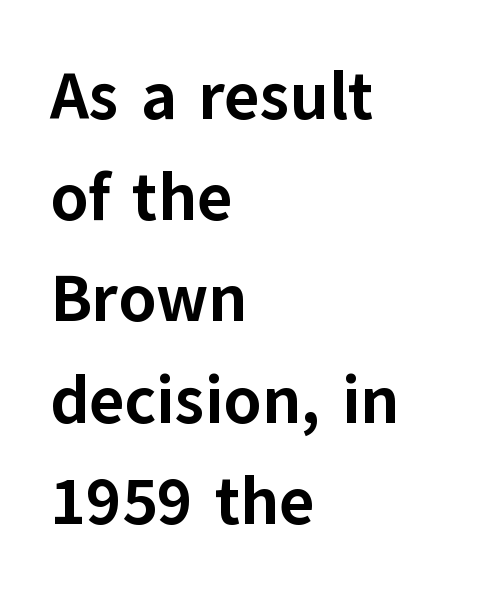
{"serif": "no", "italic": "no", "bold": "yes", "weight": "bold", "width": "normal", "stroke_contrast": "low", "x_height": "medium", "monospaced": "no", "underline": "no", "align": "left", "line_spacing": "normal", "line_spacing_ratio": 1.51, "letter_spacing": "normal", "letter_spacing_em": 0.0, "glyph_px": 67}
